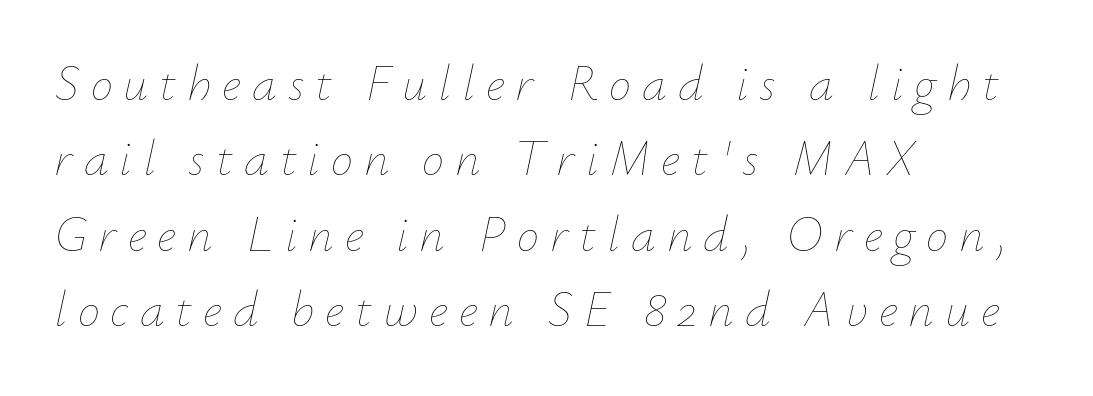
Plain, unruled lines of type. Stem width sits at or under what a default text font uses. Short and long lines alike share a common starting point at left. Here the designer chose a conventional face with non-uniform glyph widths. The space between consecutive lines is moderate. Emphasis-style slanted type is in use.
